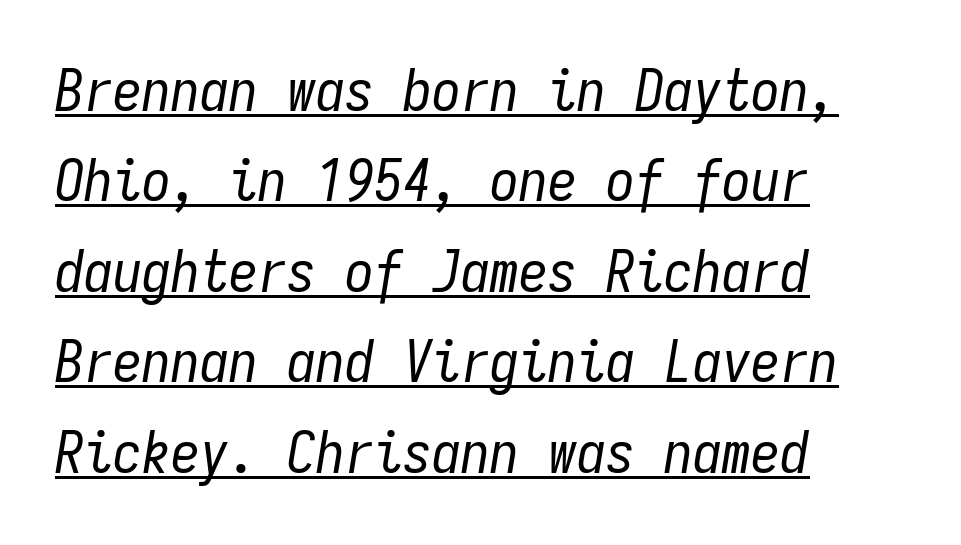
The rag falls on the right side of this text block. Spacing verdict: monospaced, one width for all characters. The passage shown leans; its letterforms are oblique. Honestly, the underline is the first thing you notice here. Vertical stems look standard width or narrower in stroke. If you measured baseline to baseline, you'd find a middling distance.
